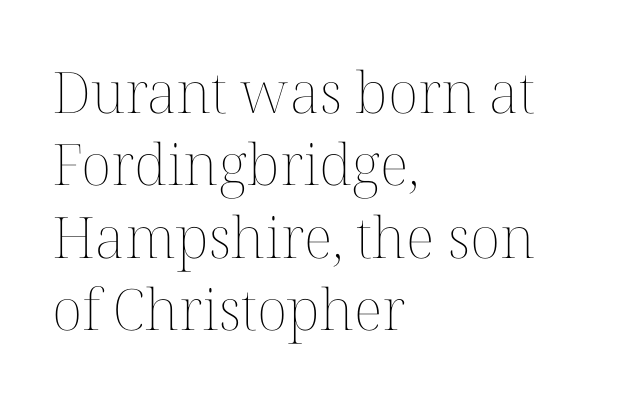
Q: Is the text bold? A: No.
Q: Is the text italic (slanted)? A: No, it is upright.
Q: Is the text underlined? A: No.
Q: How is the paragraph aligned? A: Left-aligned.
Q: Is the spacing between letters normal or unusually wide? A: Normal.
Q: Is the spacing between lines tight, normal or loose? A: Normal.
Q: Width (condensed, normal, or wide)? A: Normal.
Q: Stroke contrast? A: Medium.
Q: x-height? A: Medium.
Q: Monospaced? A: No.
